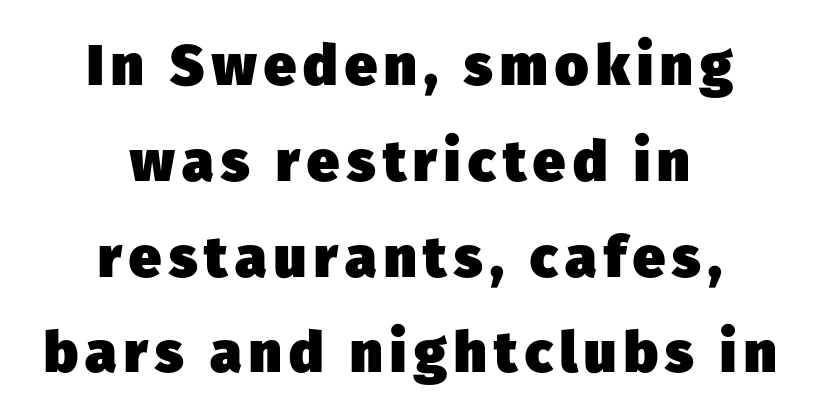
Q: Is the text bold? A: Yes.
Q: Is the typeface a serif or a sans-serif typeface? A: Sans-serif.
Q: Is the text underlined? A: No.
Q: How is the paragraph aligned? A: Centered.
Q: Is the spacing between lines tight, normal or loose? A: Normal.
Q: Width (condensed, normal, or wide)? A: Normal.
Q: Stroke contrast? A: Low.
Q: x-height? A: Medium.
Q: Monospaced? A: No.
